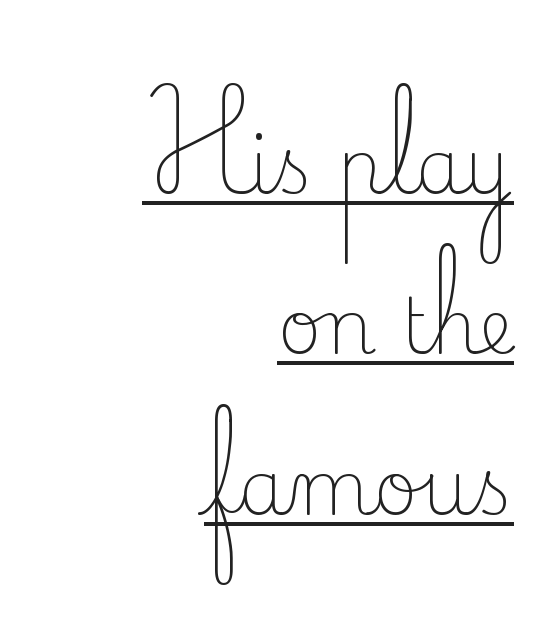
Q: Is the text bold? A: No.
Q: Is the text italic (slanted)? A: No, it is upright.
Q: Is the typeface a serif or a sans-serif typeface? A: Serif.
Q: Is the text underlined? A: Yes.
Q: How is the paragraph aligned? A: Right-aligned.
Q: Is the spacing between letters normal or unusually wide? A: Normal.
Q: Is the spacing between lines tight, normal or loose? A: Loose.
Q: Width (condensed, normal, or wide)? A: Normal.
Q: Stroke contrast? A: Low.
Q: x-height? A: Small.
Q: Monospaced? A: No.
